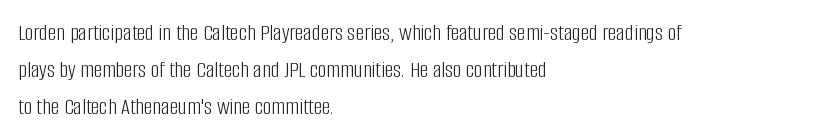
Q: Is the text bold? A: No.
Q: Is the text italic (slanted)? A: No, it is upright.
Q: Is the text underlined? A: No.
Q: How is the paragraph aligned? A: Left-aligned.
Q: Is the spacing between letters normal or unusually wide? A: Normal.
Q: Is the spacing between lines tight, normal or loose? A: Normal.
